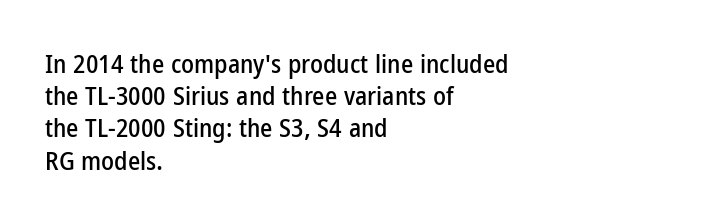
The image shows 26 px text type, upright; set left-aligned, line spacing 1.24x, normal letter spacing, not underlined.
